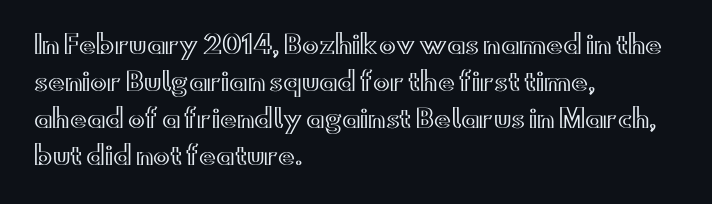
{"italic": "no", "underline": "no", "align": "left", "line_spacing": "normal", "line_spacing_ratio": 1.48, "letter_spacing": "normal", "letter_spacing_em": 0.0, "glyph_px": 25}
